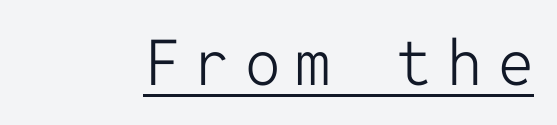
{"serif": "no", "italic": "no", "bold": "no", "weight": "light", "width": "normal", "stroke_contrast": "low", "x_height": "medium", "monospaced": "yes", "underline": "yes", "letter_spacing": "wide", "letter_spacing_em": 0.24, "glyph_px": 63}
